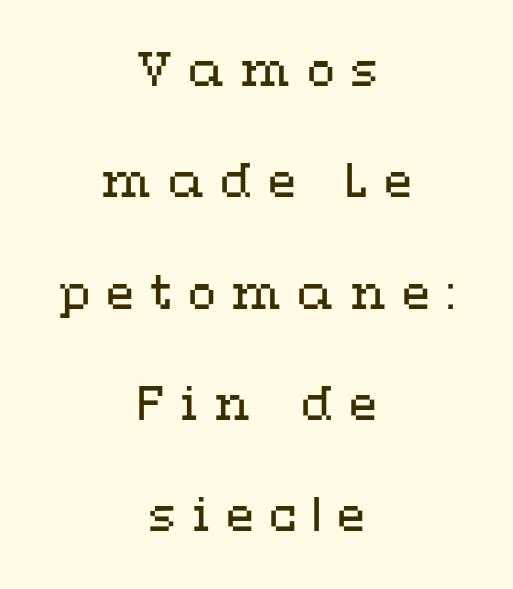
Check under the words: just untouched page. A roman cut, with each character standing at attention. The typesetter chose a symmetrical, centered arrangement here. A quiet, ordinary-to-light weight characterises the typeface. Do the characters align in a grid? No, the font is proportional.
